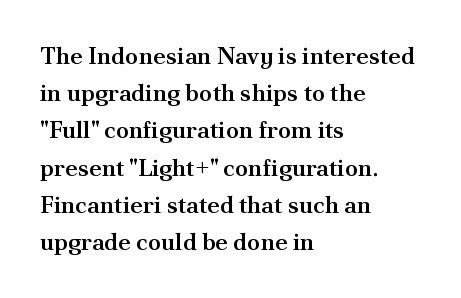
{"italic": "no", "bold": "semi", "underline": "no", "align": "left", "line_spacing": "normal", "line_spacing_ratio": 1.55, "letter_spacing": "normal", "letter_spacing_em": 0.0, "glyph_px": 24}
